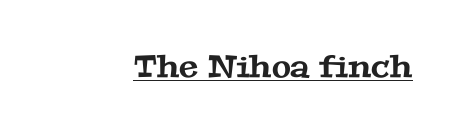
Glance below the letters and you will spot a drawn line. The gaps between neighbouring characters are ordinary and unremarkable. Varying glyph widths throughout — classic text-font behaviour. Note: serifs present on the glyphs.
